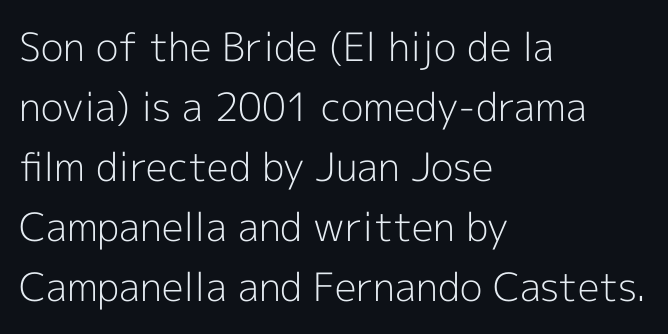
Character widths vary here, with narrow letters taking less room than wide ones. Look at the bottom of the vertical strokes: they stop flat, with no serifs. Nobody drew a line under any word here. The strokes carry an ordinary text weight at most.
